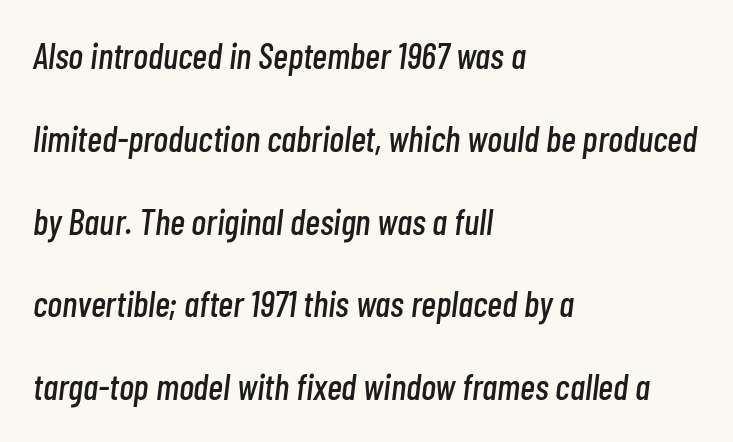
The image shows 36 px condensed type, italic (leaning right); set left-aligned, loose line spacing (2.3x), normal letter spacing, not underlined; low stroke contrast and a medium x-height.
